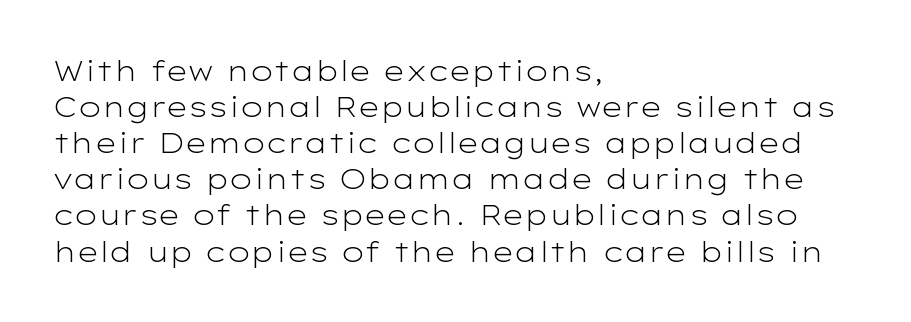
The image shows 28 px light, wide sans-serif type, upright; set left-aligned, normal line spacing (1.29x), normal letter spacing, not underlined; low stroke contrast and a medium x-height.
